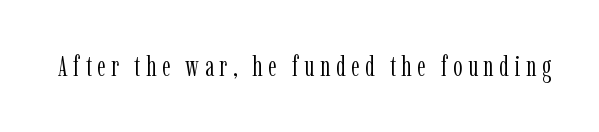
{"serif": "yes", "italic": "no", "bold": "no", "weight": "light", "width": "condensed", "stroke_contrast": "low", "x_height": "medium", "monospaced": "no", "underline": "no", "glyph_px": 29}
